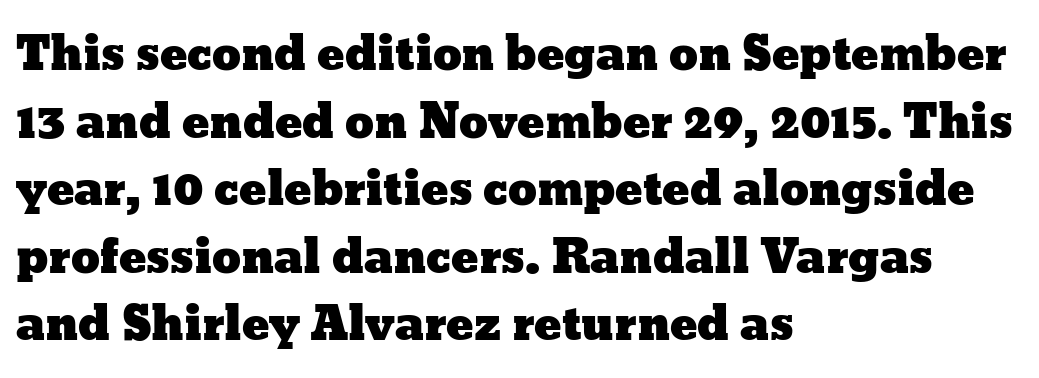
The setting favours the left margin, as ordinary paragraphs usually do. The rendering uses natural spacing where letterforms have individual widths. How are the letters spaced? Ordinarily, with no added tracking. Regarding leading, the lines here are spaced in the standard way. The strip under each line holds only bare page.
